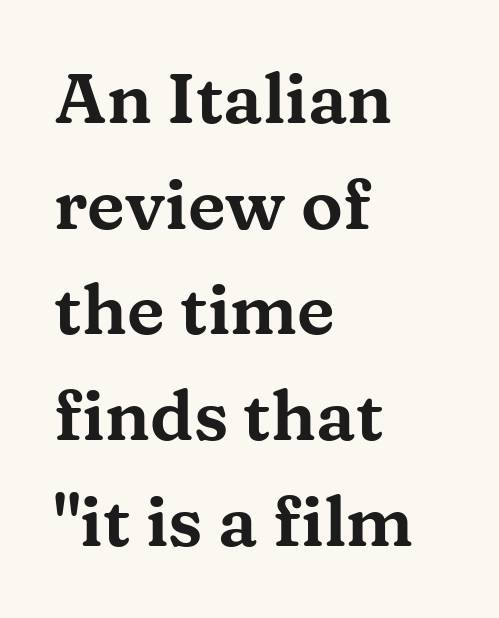
Vertical strokes here are truly vertical. Leading matches the norm, producing a regular column. The space directly below the letters is spotless. The font family rendered here belongs to the serif group.
